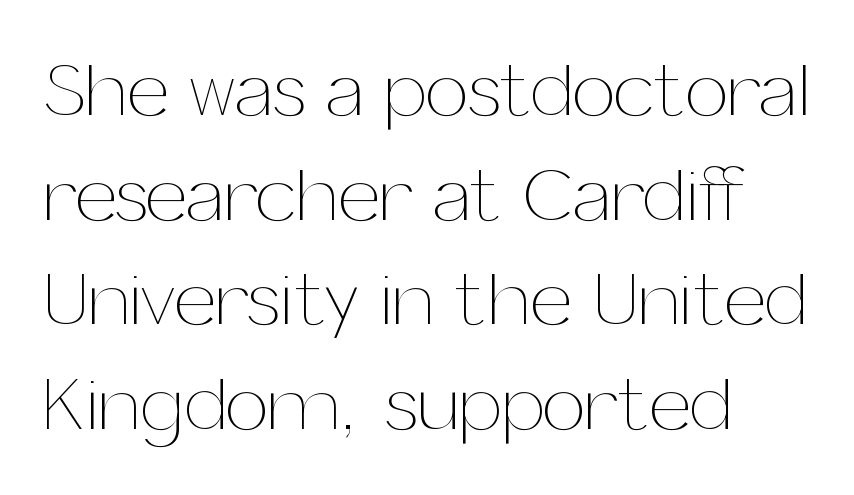
Q: Is the text bold? A: No.
Q: Is the text italic (slanted)? A: No, it is upright.
Q: Is the text underlined? A: No.
Q: How is the paragraph aligned? A: Left-aligned.
Q: Is the spacing between letters normal or unusually wide? A: Normal.
Q: Is the spacing between lines tight, normal or loose? A: Normal.
Q: Width (condensed, normal, or wide)? A: Normal.
Q: Stroke contrast? A: Medium.
Q: x-height? A: Medium.
Q: Monospaced? A: No.
